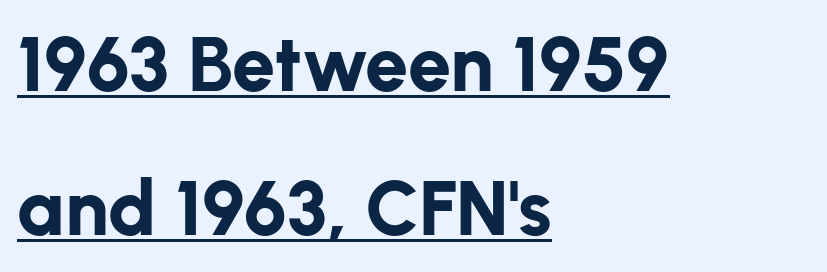
Q: Is the text bold? A: Yes.
Q: Is the text italic (slanted)? A: No, it is upright.
Q: Is the typeface a serif or a sans-serif typeface? A: Sans-serif.
Q: Is the text underlined? A: Yes.
Q: How is the paragraph aligned? A: Left-aligned.
Q: Is the spacing between letters normal or unusually wide? A: Normal.
Q: Width (condensed, normal, or wide)? A: Normal.
Q: Stroke contrast? A: Low.
Q: x-height? A: Medium.
Q: Monospaced? A: No.
